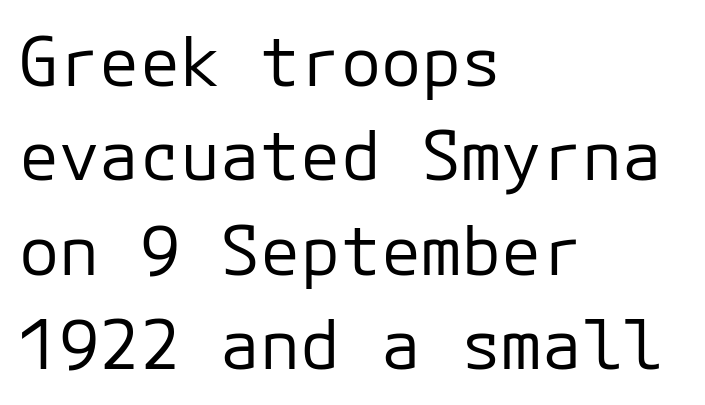
The rendering shows plain stroke endings on the letterforms — a sans-serif design. Do the characters align in a grid? Yes, the font is monospaced. Posture: vertical. What's the leading like? Ordinary, nothing unusual. Where is the straight margin? On the left.
